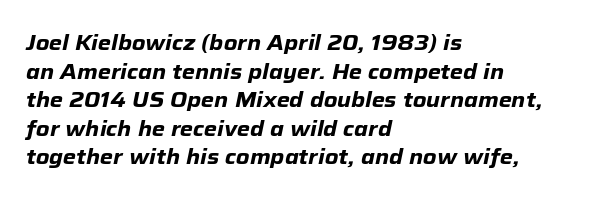
The lines sit at an ordinary, default distance from one another. The face used here has a pronounced slope to its letters. The rendering uses a bold face; every stroke is thick and dark. Descender tails drop into unmarked territory.
